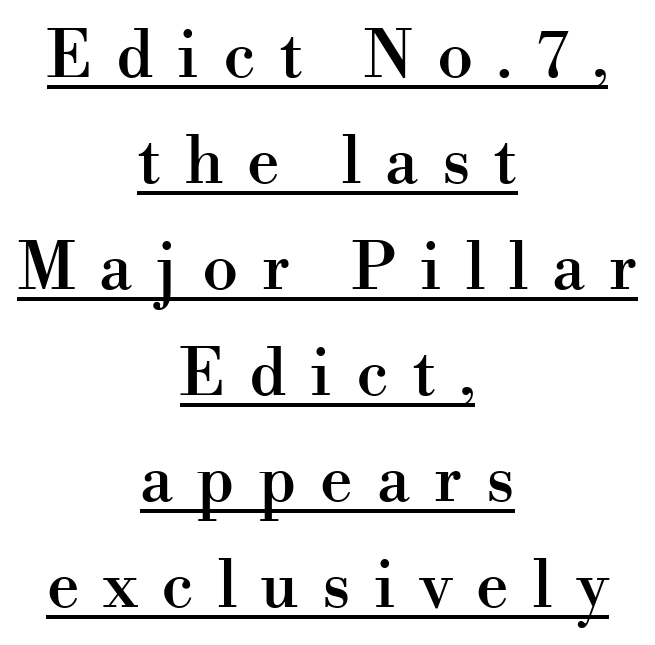
Regular leading. This is the regular roman posture of the typeface. One-word summary of the alignment: center. A continuous stroke trails under the words, as in a hyperlink.
